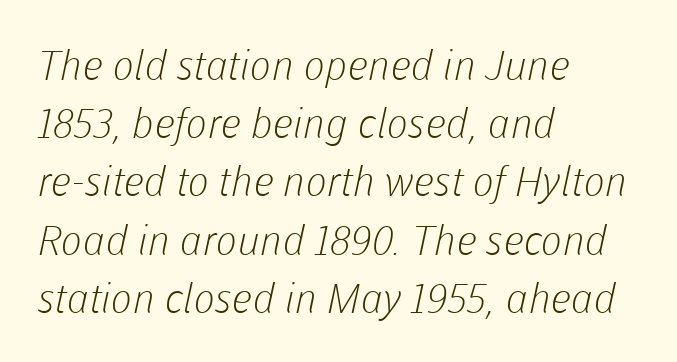
The image shows 41 px light sans-serif type; set left-aligned, normal line spacing (1.42x), normal letter spacing, not underlined; low stroke contrast and a medium x-height.
